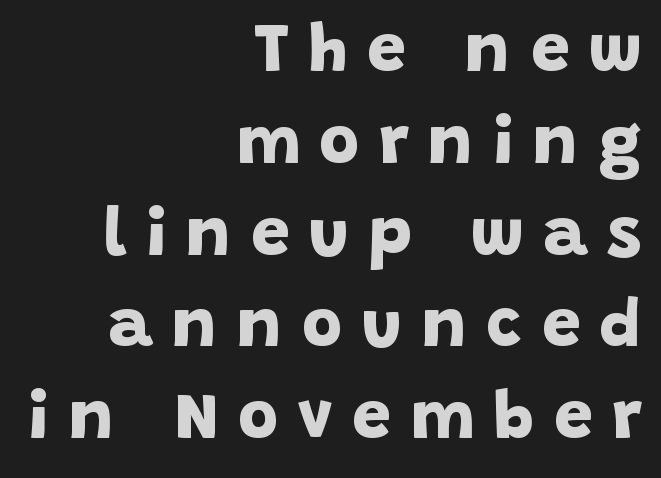
{"serif": "no", "bold": "yes", "weight": "bold", "width": "normal", "stroke_contrast": "low", "x_height": "large", "monospaced": "no", "underline": "no", "align": "right", "line_spacing": "normal", "line_spacing_ratio": 1.33, "letter_spacing": "wide", "letter_spacing_em": 0.28, "glyph_px": 69}
